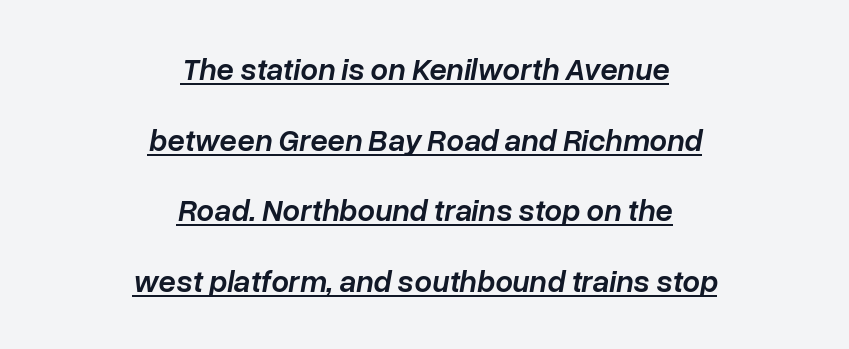
Here the designer chose a conventional face with non-uniform glyph widths. Italic: yes, the glyphs are oblique. Interline gaps are noticeably wide in this sample. Stems and bowls a touch heavier than normal — semibold.
